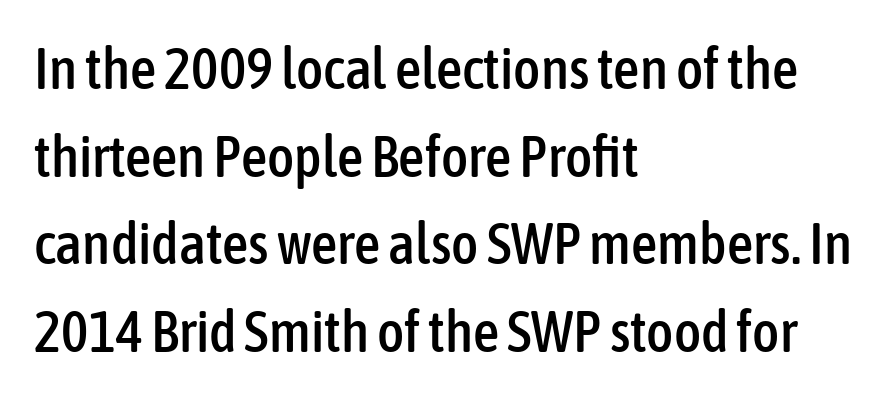
{"serif": "no", "italic": "no", "width": "condensed", "stroke_contrast": "low", "x_height": "medium", "monospaced": "no", "underline": "no", "align": "left", "line_spacing": "normal", "line_spacing_ratio": 1.51, "letter_spacing": "normal", "letter_spacing_em": 0.0, "glyph_px": 58}
